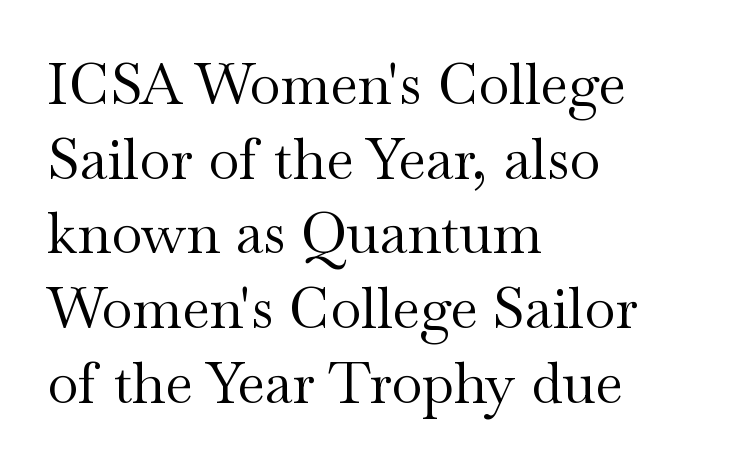
Successive baselines arrive at the customary interval. Weight: not bold — regular or lighter. The foot of each line stays bare and open. A serif font was chosen for this passage.
